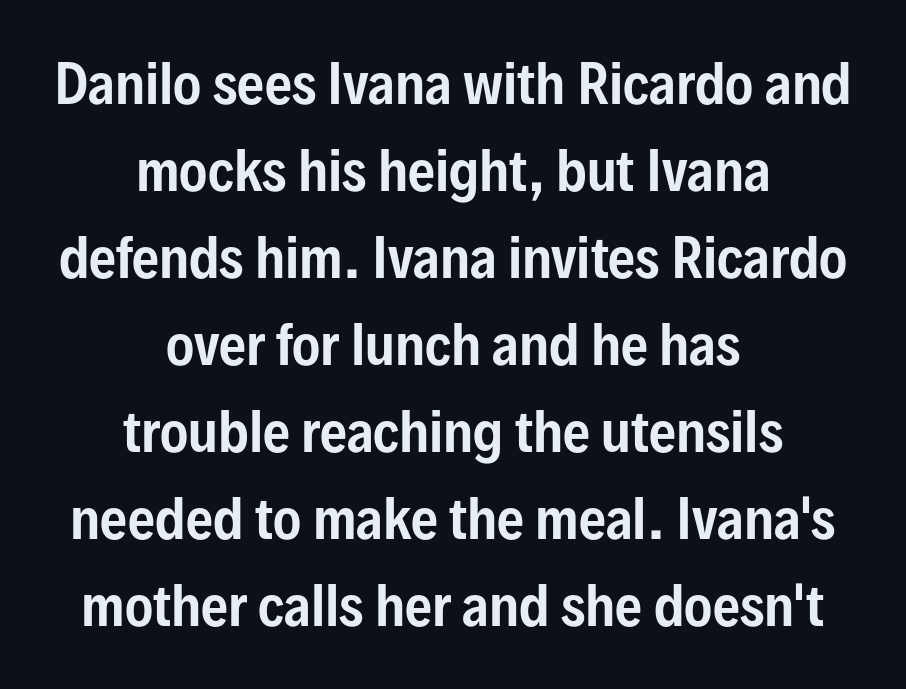
Q: Is the text italic (slanted)? A: No, it is upright.
Q: Is the typeface a serif or a sans-serif typeface? A: Sans-serif.
Q: Is the text underlined? A: No.
Q: How is the paragraph aligned? A: Centered.
Q: Is the spacing between letters normal or unusually wide? A: Normal.
Q: Is the spacing between lines tight, normal or loose? A: Normal.
Q: Width (condensed, normal, or wide)? A: Condensed.
Q: Stroke contrast? A: Low.
Q: x-height? A: Medium.
Q: Monospaced? A: No.
